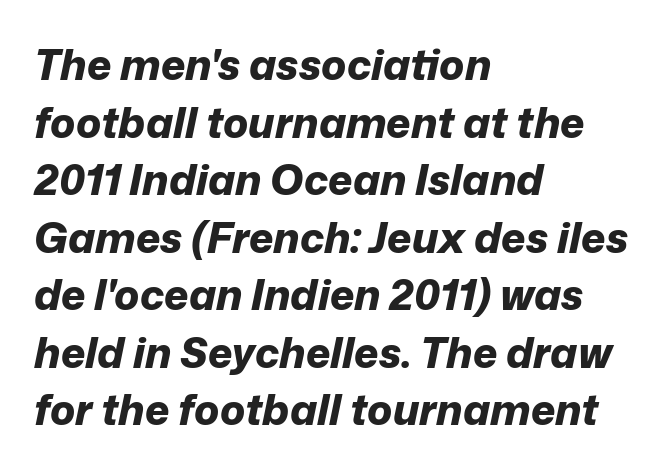
A typesetter would call this zero additional tracking. Look at the stroke-to-counter ratio: heavy, a bold. This sample is left-justified, so line endings fall wherever the words run out. Varying glyph widths throughout — classic text-font behaviour. Rows of type keep a routine distance in the vertical direction.
